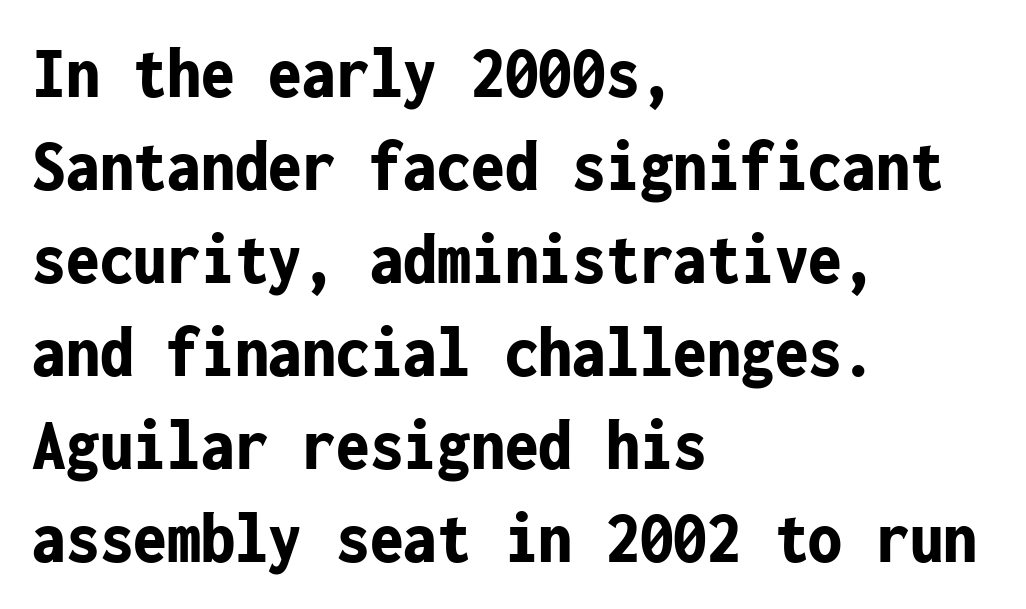
As a designer I'd log this as weight 700, bold. These lines were composed using upright roman letters. The typeface chosen for these lines omits serifs. The typesetter chose a ragged-right arrangement here. You could count columns in this text — the font is strictly monospaced. Spacing between characters is what you'd get straight out of the box.
